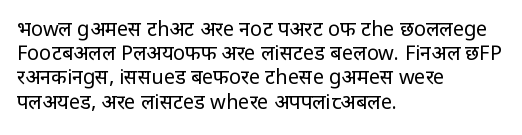
{"italic": "no", "bold": "no", "underline": "no", "align": "left", "line_spacing_ratio": 1.21, "letter_spacing": "normal", "letter_spacing_em": 0.0, "glyph_px": 20}
